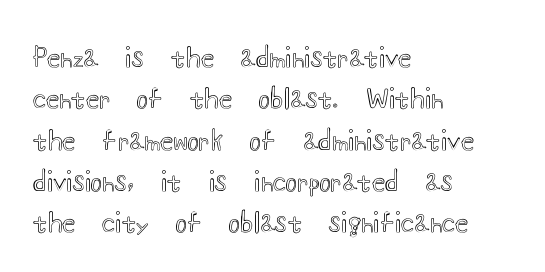
Successive baselines arrive at the customary interval. Short and long lines alike share a common starting point at left. Italic: no, the glyphs are upright roman. Short note: letters normally spaced. Quick note: underline off.
